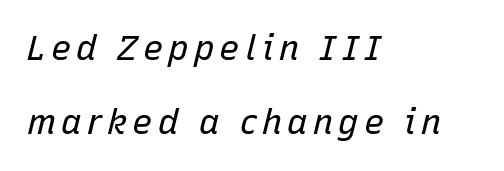
Stroke thickness stays within the range of a standard reading face or lighter. The typesetter chose a ragged-right arrangement here. The rendering uses natural spacing where letterforms have individual widths. When letters slant like this, we call the style italic. Notice the wide empty band between every row — that's loose leading. Nobody drew a line under any word here.
